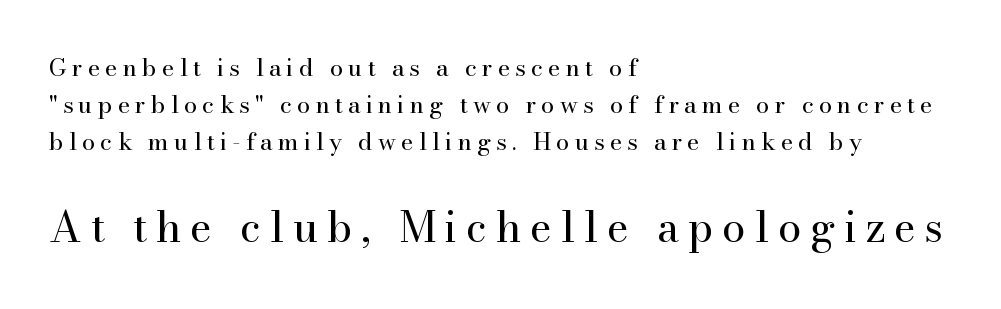
{"serif": "yes", "italic": "no", "bold": "no", "weight": "regular", "width": "normal", "stroke_contrast": "high", "x_height": "small", "monospaced": "no", "underline": "no", "align": "left", "line_spacing": "normal", "line_spacing_ratio": 1.55, "letter_spacing": "wide", "letter_spacing_em": 0.21, "larger_block": "second", "size_ratio": 1.75, "glyph_px": 42}
